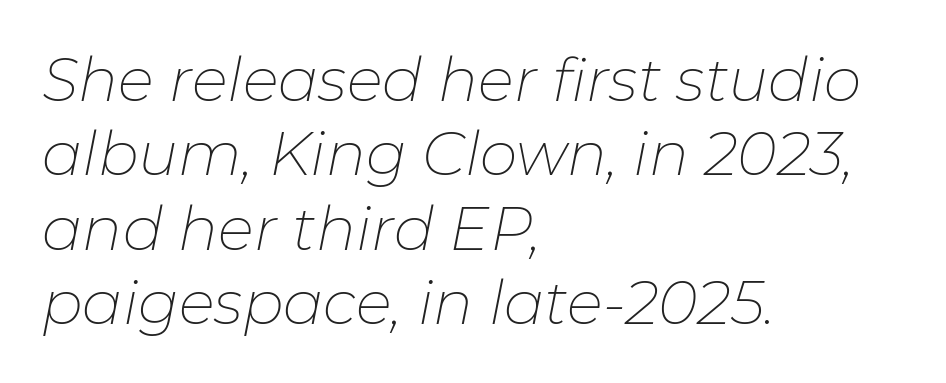
The image shows 60 px thin type, italic (leaning right); set left-aligned, line spacing 1.24x, normal letter spacing, not underlined; low stroke contrast and a medium x-height.
